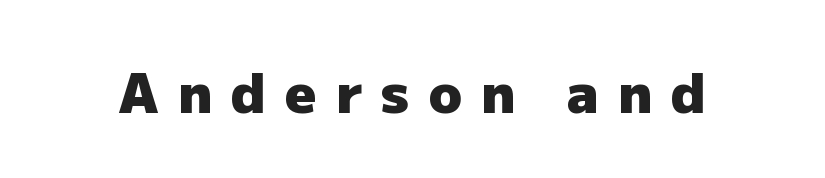
Serif or sans? Sans — the stroke terminals are bare. Compared with typical body copy, the letter spacing here is much looser. A roman cut, with each character standing at attention. The rendering uses a bold face; every stroke is thick and dark.
